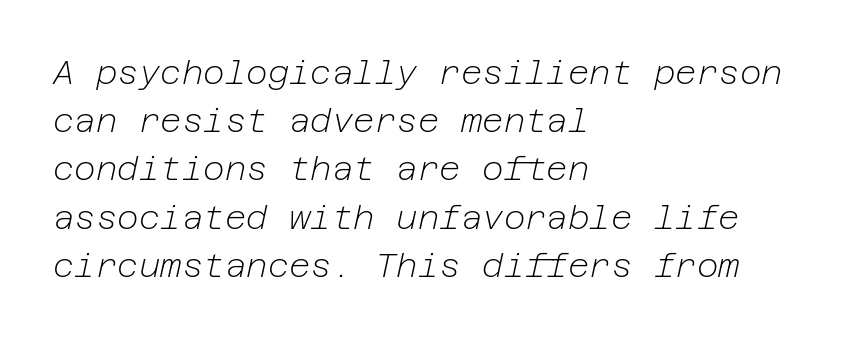
The image shows 33 px light type, italic (leaning right); set left-aligned, normal line spacing (1.46x), normal letter spacing, not underlined; low stroke contrast and a medium x-height.
